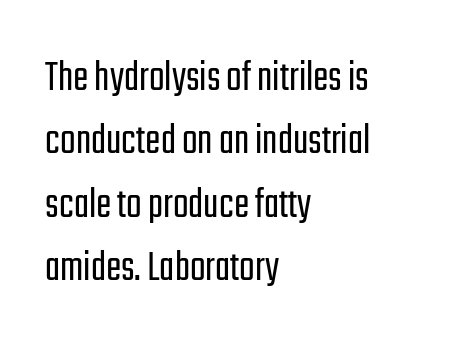
Q: Is the text bold? A: No.
Q: Is the text italic (slanted)? A: No, it is upright.
Q: Is the typeface a serif or a sans-serif typeface? A: Sans-serif.
Q: Is the text underlined? A: No.
Q: How is the paragraph aligned? A: Left-aligned.
Q: Is the spacing between letters normal or unusually wide? A: Normal.
Q: Is the spacing between lines tight, normal or loose? A: Normal.
Q: Width (condensed, normal, or wide)? A: Condensed.
Q: Stroke contrast? A: Low.
Q: x-height? A: Medium.
Q: Monospaced? A: No.
